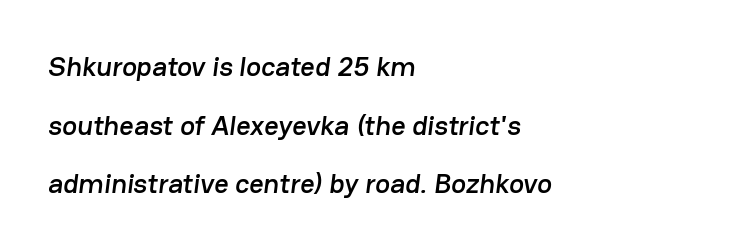
The image shows 28 px sans-serif type; set left-aligned, loose line spacing (2.09x), normal letter spacing, not underlined; low stroke contrast and a medium x-height.
